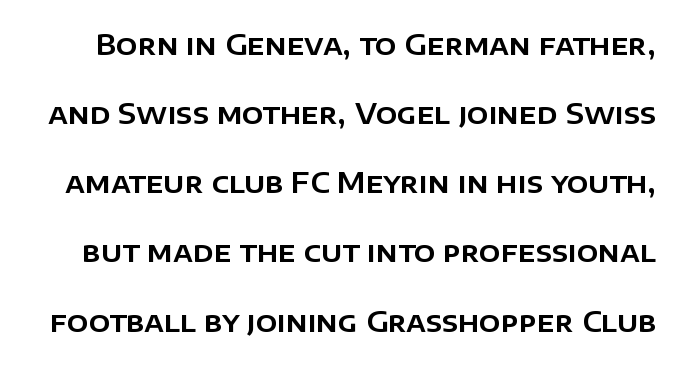
The image shows 28 px sans-serif type, upright; set loose line spacing (2.47x), normal letter spacing, not underlined; low stroke contrast and a large x-height.
